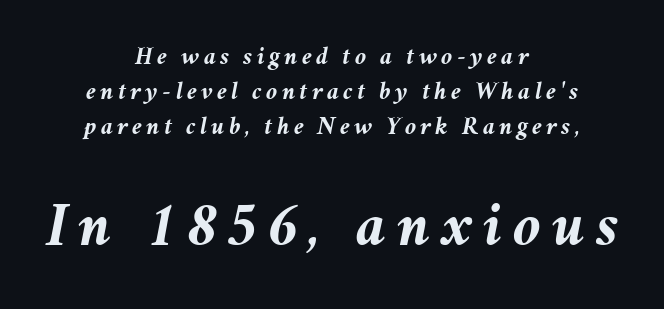
{"italic": "yes", "lean": "right", "slant_degrees": 11, "bold": "yes", "weight": "semibold", "width": "normal", "stroke_contrast": "medium", "x_height": "medium", "monospaced": "no", "underline": "no", "align": "center", "line_spacing": "normal", "line_spacing_ratio": 1.41, "larger_block": "second", "size_ratio": 2.48, "glyph_px": 62}
